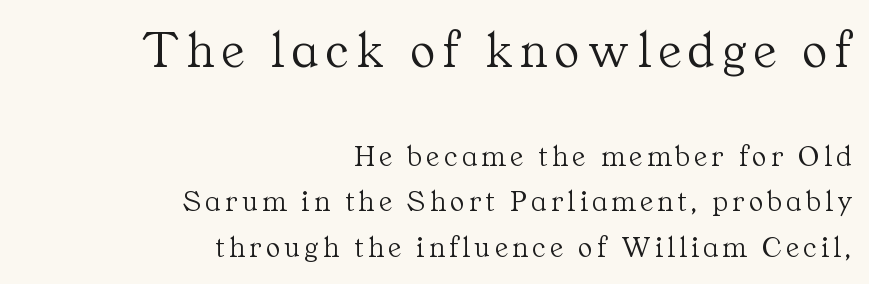
{"serif": "yes", "italic": "no", "bold": "no", "weight": "light", "width": "normal", "stroke_contrast": "medium", "x_height": "medium", "monospaced": "no", "underline": "no", "align": "right", "line_spacing": "normal", "line_spacing_ratio": 1.51, "larger_block": "first", "size_ratio": 1.73, "glyph_px": 52}
